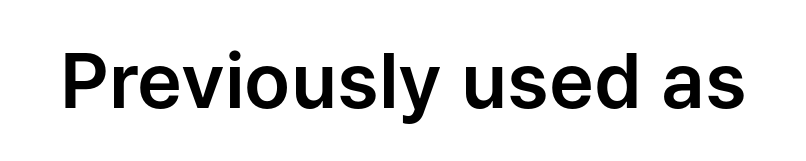
Q: Is the text italic (slanted)? A: No, it is upright.
Q: Is the typeface a serif or a sans-serif typeface? A: Sans-serif.
Q: Is the text underlined? A: No.
Q: Is the spacing between letters normal or unusually wide? A: Normal.
Q: Width (condensed, normal, or wide)? A: Normal.
Q: Stroke contrast? A: Low.
Q: x-height? A: Medium.
Q: Monospaced? A: No.
